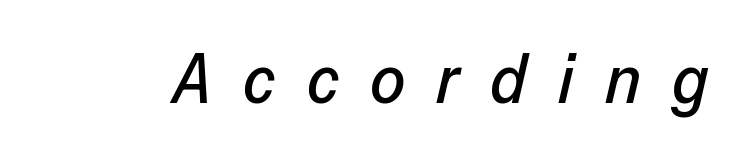
Plain, unruled lines of type. Short note: letters widely spaced. The rendering uses natural spacing where letterforms have individual widths. Compared with ordinary roman type, these characters are visibly tilted.
